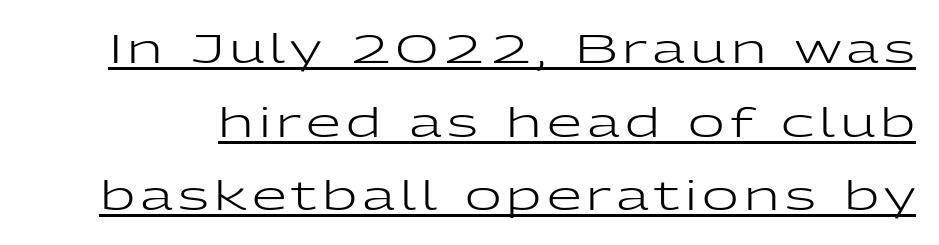
{"serif": "no", "italic": "no", "bold": "no", "weight": "regular", "width": "wide", "stroke_contrast": "low", "x_height": "medium", "monospaced": "no", "underline": "yes", "line_spacing_ratio": 1.84, "glyph_px": 40}
